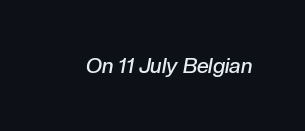
Students, note that the glyphs here touch the page at normal intervals. Descender tails drop into unmarked territory. Slant detected: the letters are inclined. Is the type bold? Partly — it's a semibold, heavier than regular but not fully bold.
